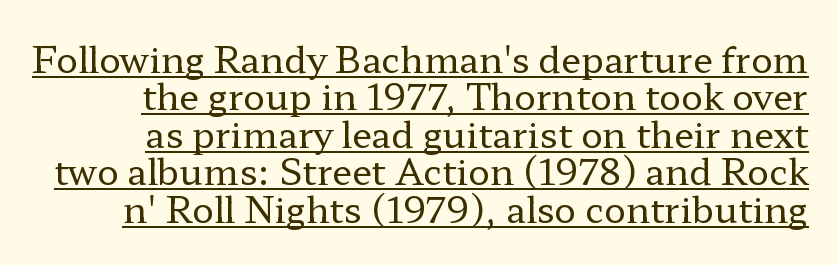
The image shows 36 px regular-weight, wide serif type, upright; set tight line spacing (1.04x), normal letter spacing, underlined; low stroke contrast and a medium x-height.
